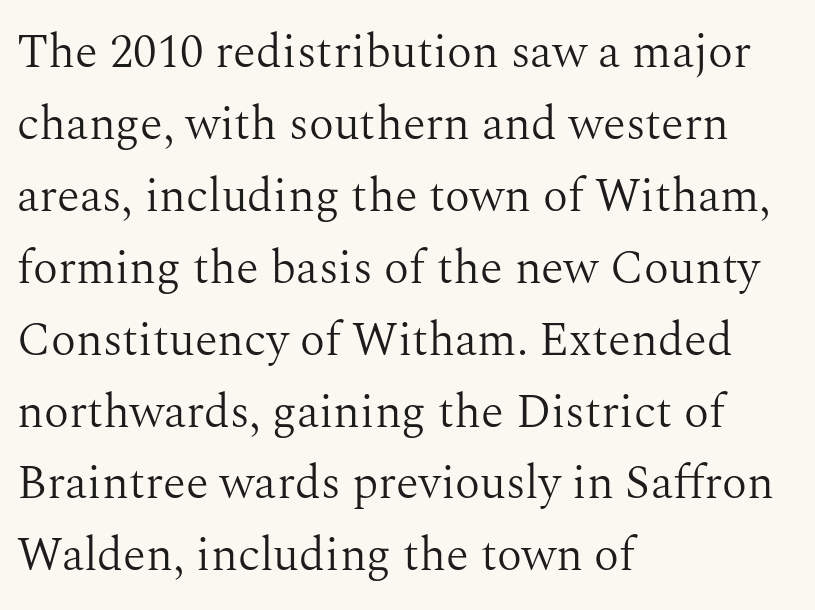
What stands out about the letter spacing? Nothing — it is the standard amount. Unmarked baselines from the first word to the last. All the whitespace from short lines collects on the right. Is this a fixed-width face? No — the glyphs have proportional, varying widths. Unbolded letterforms with no extra heft. Compared with typical paragraphs, the rows here are spaced about the same.
